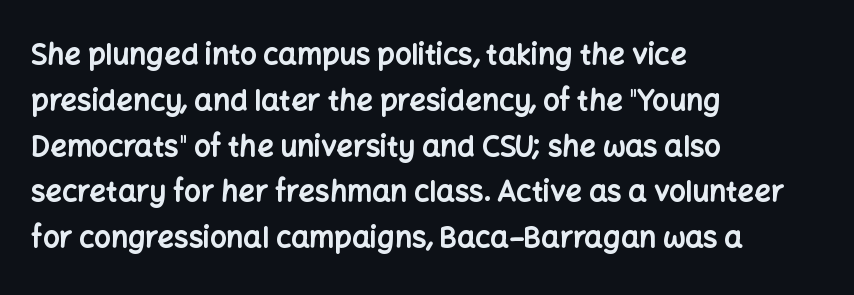
Horizontally, the lines are justified to the leading edge only. No feet cap the strokes, marking this as sans-serif type. Does the weight exceed regular? Yes, all the way to bold. No extra tracking has been applied to these lines. Clear beneath every line of the passage.
